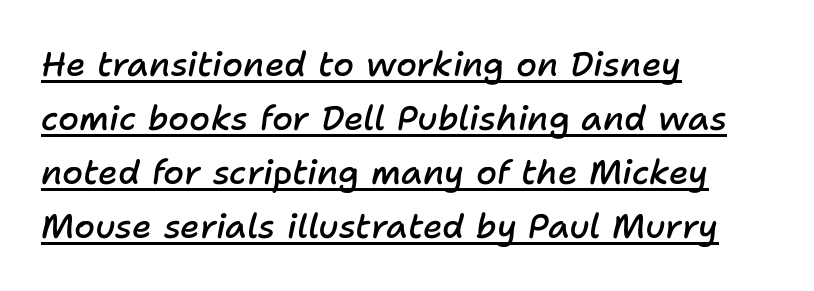
The image shows 34 px semibold type, italic (leaning right); set left-aligned, normal line spacing (1.59x), normal letter spacing, underlined; low stroke contrast and a medium x-height.
